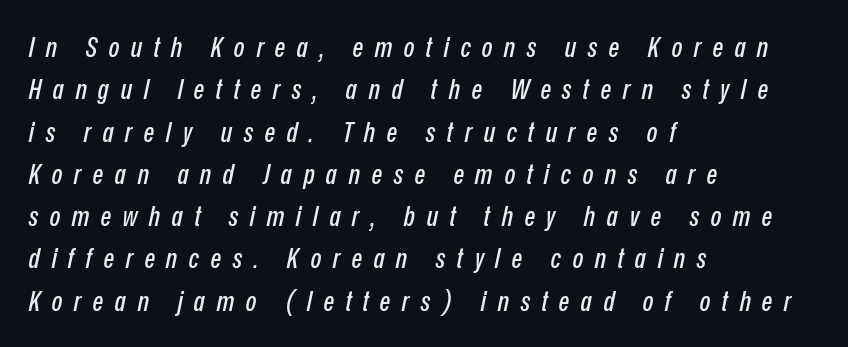
The image shows 28 px condensed type, italic (leaning right); set left-aligned, normal line spacing (1.51x), unusually wide letter spacing (+0.41 em), not underlined; low stroke contrast and a medium x-height.
